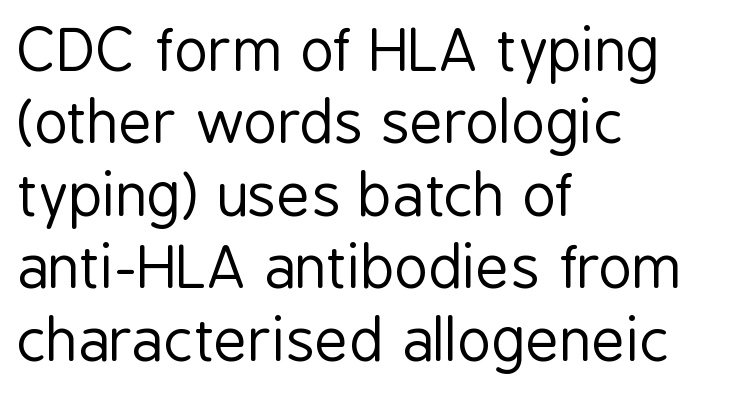
Character widths vary here, with narrow letters taking less room than wide ones. No heavy texture on the line: the type isn't bold. Interline gaps are of average width in this sample. The specimen reads as upright at a glance. The letterforms sit shoulder to shoulder at normal distance. Descenders hang freely into open space.
